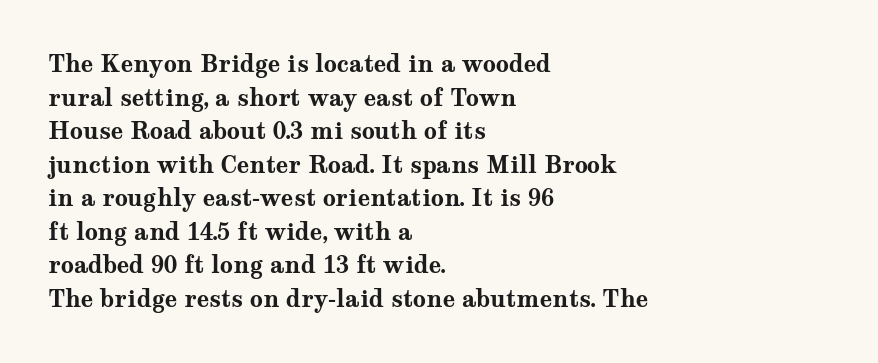
Q: Is the text bold? A: Yes.
Q: Is the text italic (slanted)? A: No, it is upright.
Q: Is the text underlined? A: No.
Q: How is the paragraph aligned? A: Left-aligned.
Q: Is the spacing between letters normal or unusually wide? A: Normal.
Q: Is the spacing between lines tight, normal or loose? A: Normal.
